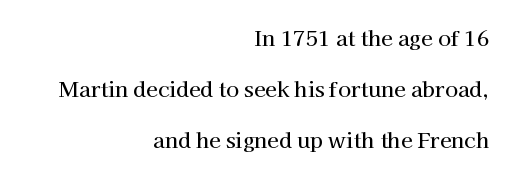
The image shows 21 px text type, upright; set right-aligned, loose line spacing (2.43x), normal letter spacing, not underlined.
